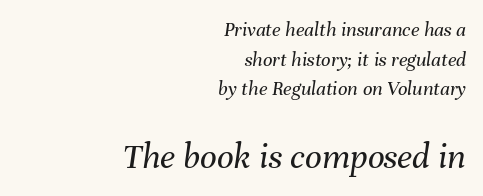
Q: Is the text bold? A: No.
Q: Is the text italic (slanted)? A: Yes, it leans right by about 8 degrees.
Q: Is the text underlined? A: No.
Q: How is the paragraph aligned? A: Right-aligned.
Q: Is the spacing between letters normal or unusually wide? A: Normal.
Q: Is the spacing between lines tight, normal or loose? A: Normal.
Q: Which block of text is set in a larger size, the first (top) or the second (bottom)? A: The second (bottom) one.
Q: Width (condensed, normal, or wide)? A: Normal.
Q: Stroke contrast? A: Medium.
Q: x-height? A: Medium.
Q: Monospaced? A: No.
